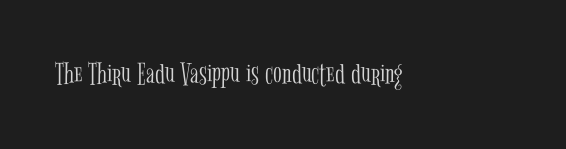
{"serif": "yes", "italic": "no", "bold": "no", "weight": "light", "width": "condensed", "stroke_contrast": "low", "x_height": "medium", "monospaced": "no", "underline": "no", "letter_spacing": "normal", "letter_spacing_em": 0.0, "glyph_px": 32}
